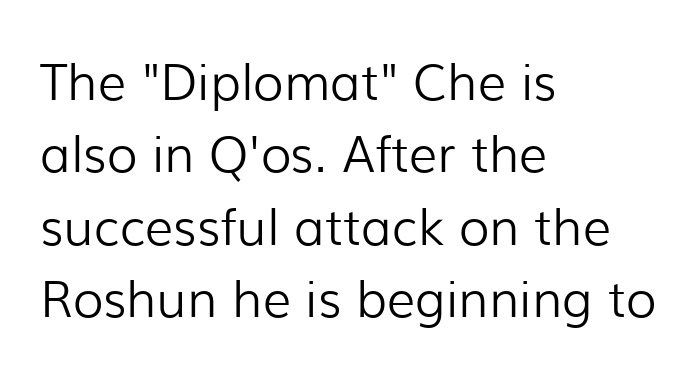
The image shows 50 px light sans-serif type, upright; set left-aligned, normal line spacing (1.45x), normal letter spacing, not underlined; low stroke contrast and a medium x-height.
